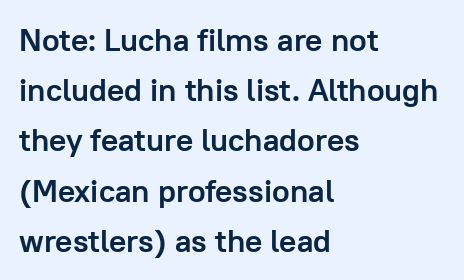
Serif or sans? Sans — the stroke terminals are bare. Short note: letters normally spaced. Strong, thick strokes mark this as bold type. Check the space under the baseline: it is left empty.
